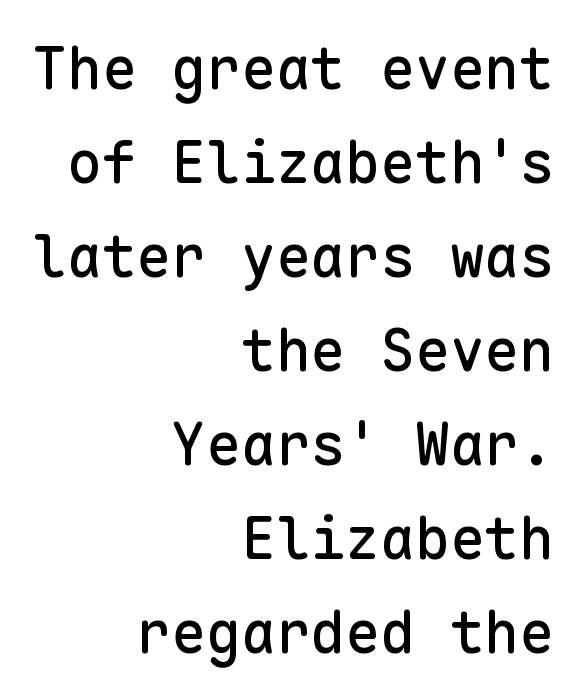
Rendered with straight, roman letterforms. The rendering uses typewriter-style spacing with identical character cells. Typographically, this falls in the sans-serif category. Each line ends at the same right margin while the left side varies.
